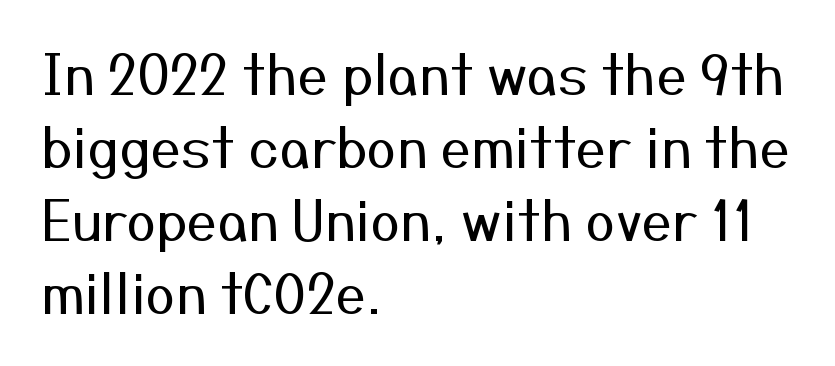
Q: Is the text bold? A: No.
Q: Is the text italic (slanted)? A: No, it is upright.
Q: Is the typeface a serif or a sans-serif typeface? A: Sans-serif.
Q: Is the text underlined? A: No.
Q: How is the paragraph aligned? A: Left-aligned.
Q: Is the spacing between letters normal or unusually wide? A: Normal.
Q: Is the spacing between lines tight, normal or loose? A: Normal.
Q: Width (condensed, normal, or wide)? A: Normal.
Q: Stroke contrast? A: Medium.
Q: x-height? A: Medium.
Q: Monospaced? A: No.
